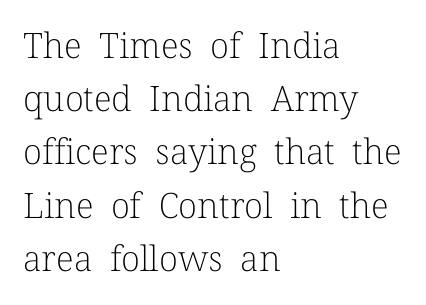
The image shows 35 px light serif type, upright; set left-aligned, normal line spacing (1.52x), normal letter spacing, not underlined; low stroke contrast and a medium x-height.
